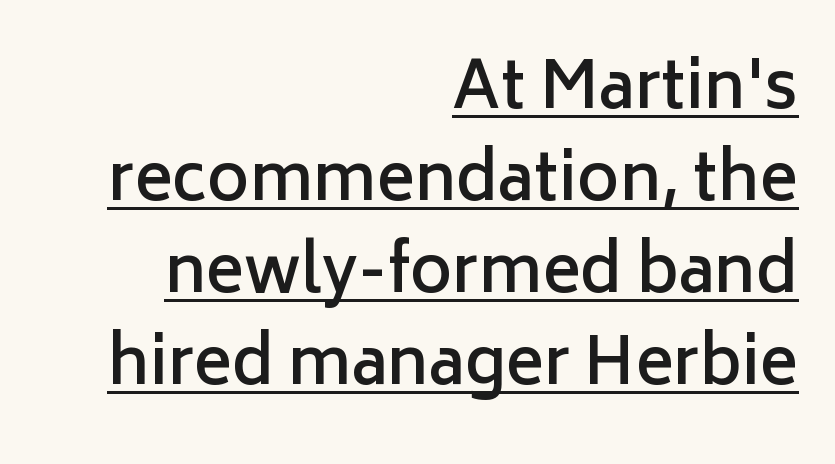
Q: Is the text bold? A: Semi-bold.
Q: Is the text italic (slanted)? A: No, it is upright.
Q: Is the typeface a serif or a sans-serif typeface? A: Sans-serif.
Q: Is the text underlined? A: Yes.
Q: How is the paragraph aligned? A: Right-aligned.
Q: Is the spacing between letters normal or unusually wide? A: Normal.
Q: Is the spacing between lines tight, normal or loose? A: Normal.
Q: Width (condensed, normal, or wide)? A: Normal.
Q: Stroke contrast? A: Low.
Q: x-height? A: Medium.
Q: Monospaced? A: No.
